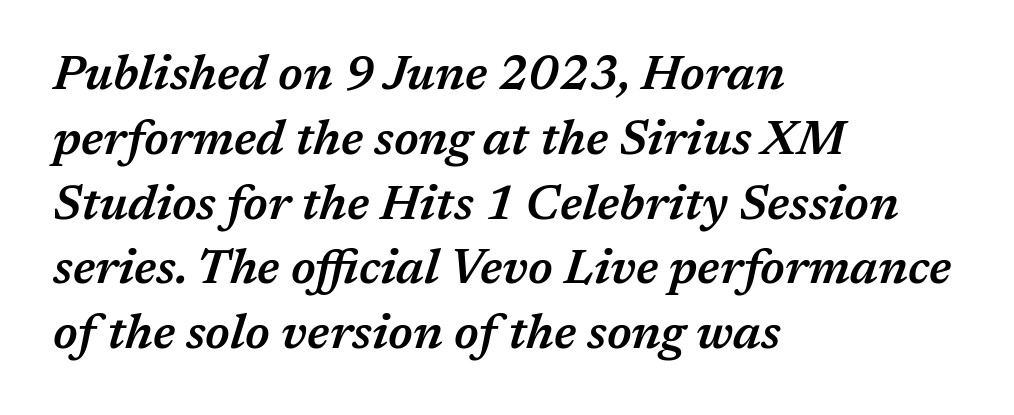
Q: Is the text bold? A: Semi-bold.
Q: Is the text italic (slanted)? A: Yes, it leans right by about 17 degrees.
Q: Is the text underlined? A: No.
Q: How is the paragraph aligned? A: Left-aligned.
Q: Is the spacing between letters normal or unusually wide? A: Normal.
Q: Is the spacing between lines tight, normal or loose? A: Normal.
Q: Width (condensed, normal, or wide)? A: Normal.
Q: Stroke contrast? A: Medium.
Q: x-height? A: Medium.
Q: Monospaced? A: No.
